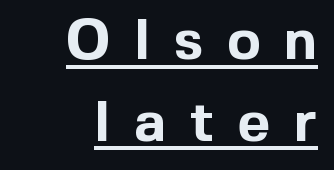
{"serif": "no", "italic": "no", "bold": "yes", "weight": "bold", "width": "normal", "x_height": "medium", "monospaced": "no", "underline": "yes", "align": "right", "line_spacing": "normal", "line_spacing_ratio": 1.46, "letter_spacing": "wide", "letter_spacing_em": 0.43, "glyph_px": 56}
